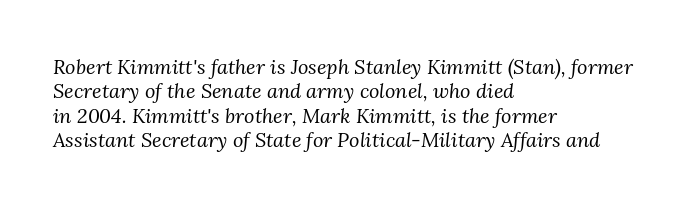
Q: Is the text bold? A: No.
Q: Is the text italic (slanted)? A: Yes, it leans right by about 3 degrees.
Q: Is the text underlined? A: No.
Q: How is the paragraph aligned? A: Left-aligned.
Q: Is the spacing between letters normal or unusually wide? A: Normal.
